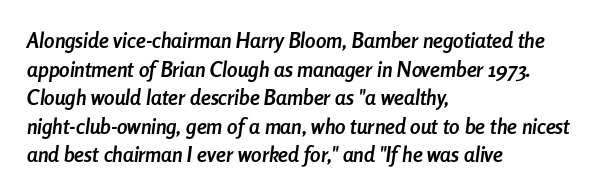
{"italic": "yes", "lean": "right", "slant_degrees": 8, "bold": "yes", "underline": "no", "align": "left", "line_spacing": "normal", "line_spacing_ratio": 1.36, "letter_spacing": "normal", "letter_spacing_em": 0.0, "glyph_px": 21}
